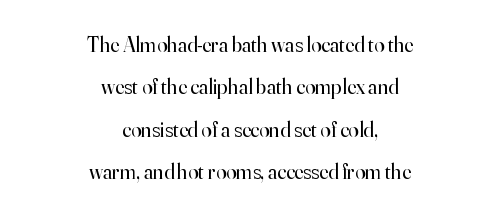
Any mark beneath the type? The region is blank. These glyphs show unthickened strokes, regular width or finer. Horizontal alignment here is central, giving a formal, balanced look. The lettering holds an erect, upright posture throughout. Leading: increased. Compared with typical body copy, the letter spacing here is the same.
